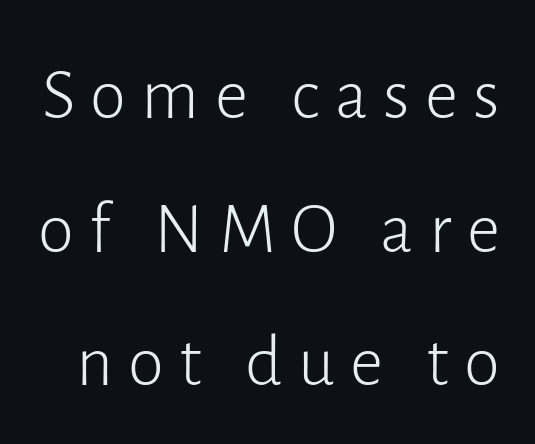
The face used here is proportionally spaced, like ordinary book or web type. Quick note: underline off. This sample uses an upright cut, with every glyph sitting square on the baseline. The letters look calm and open, with moderate or lighter stems.
